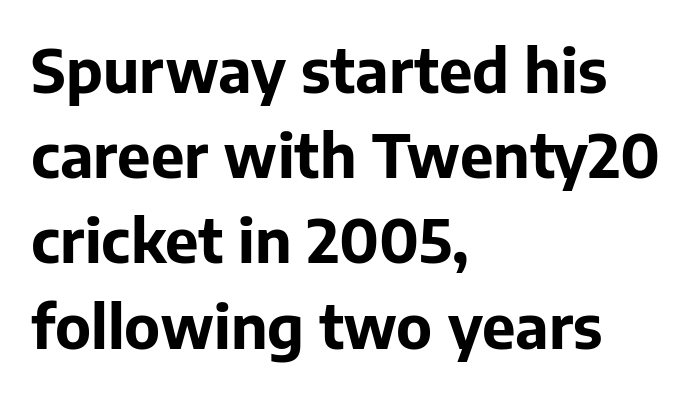
Q: Is the text bold? A: Yes.
Q: Is the text italic (slanted)? A: No, it is upright.
Q: Is the typeface a serif or a sans-serif typeface? A: Sans-serif.
Q: Is the text underlined? A: No.
Q: How is the paragraph aligned? A: Left-aligned.
Q: Is the spacing between letters normal or unusually wide? A: Normal.
Q: Is the spacing between lines tight, normal or loose? A: Normal.
Q: Width (condensed, normal, or wide)? A: Normal.
Q: Stroke contrast? A: Low.
Q: x-height? A: Medium.
Q: Monospaced? A: No.
